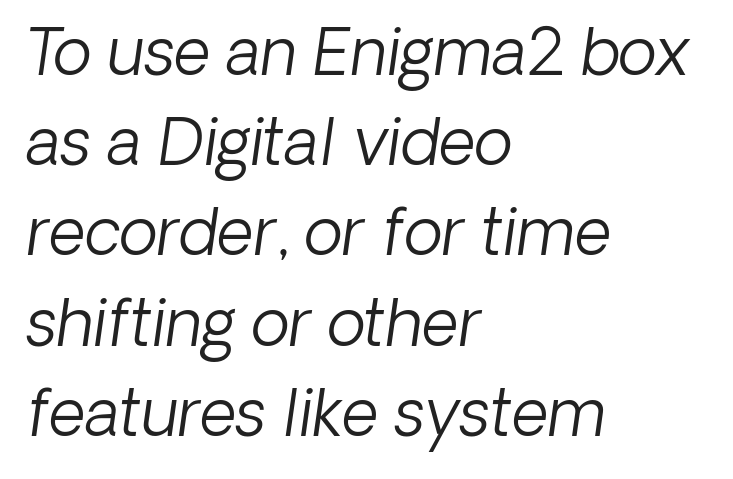
The image shows 64 px light type, italic (leaning right); set left-aligned, normal line spacing (1.41x), normal letter spacing, not underlined; low stroke contrast and a medium x-height.
